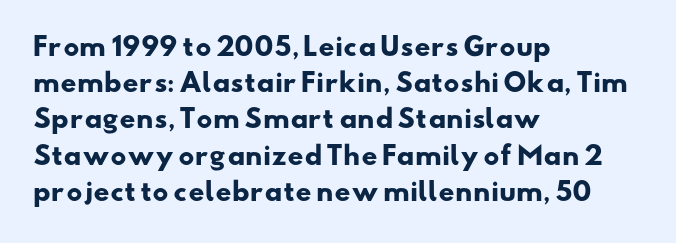
{"bold": "yes", "underline": "no", "align": "left", "line_spacing": "normal", "line_spacing_ratio": 1.45, "letter_spacing": "normal", "letter_spacing_em": 0.0, "glyph_px": 25}
